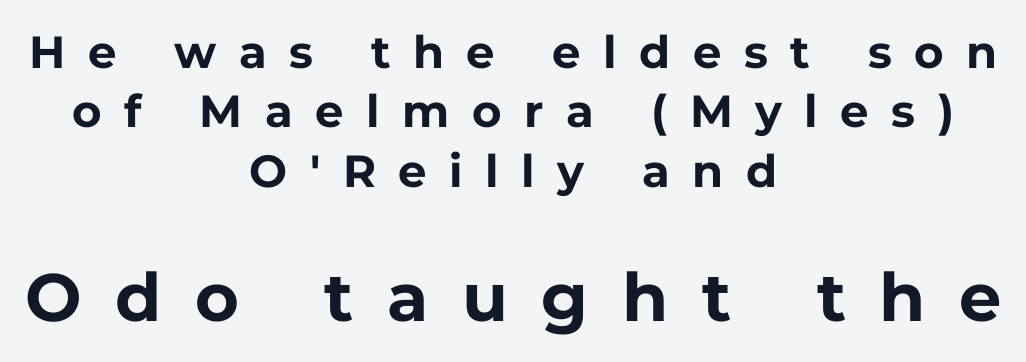
Q: Is the text bold? A: Yes.
Q: Is the text italic (slanted)? A: No, it is upright.
Q: Is the typeface a serif or a sans-serif typeface? A: Sans-serif.
Q: Is the text underlined? A: No.
Q: How is the paragraph aligned? A: Centered.
Q: Is the spacing between letters normal or unusually wide? A: Unusually wide.
Q: Is the spacing between lines tight, normal or loose? A: Normal.
Q: Which block of text is set in a larger size, the first (top) or the second (bottom)? A: The second (bottom) one.
Q: Width (condensed, normal, or wide)? A: Normal.
Q: Stroke contrast? A: Low.
Q: x-height? A: Medium.
Q: Monospaced? A: No.
